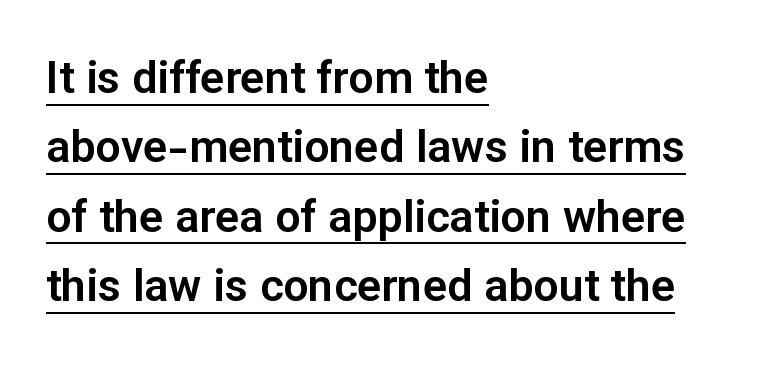
Q: Is the text italic (slanted)? A: No, it is upright.
Q: Is the typeface a serif or a sans-serif typeface? A: Sans-serif.
Q: Is the text underlined? A: Yes.
Q: How is the paragraph aligned? A: Left-aligned.
Q: Is the spacing between letters normal or unusually wide? A: Normal.
Q: Is the spacing between lines tight, normal or loose? A: Normal.
Q: Width (condensed, normal, or wide)? A: Normal.
Q: Stroke contrast? A: Low.
Q: x-height? A: Medium.
Q: Monospaced? A: No.
